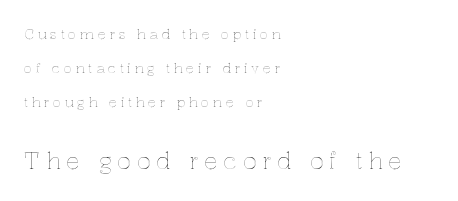
The image shows 23 px text type, upright; set left-aligned, loose line spacing (2.42x), unusually wide letter spacing (+0.25 em), not underlined; the second (bottom) block is 1.64x larger.
